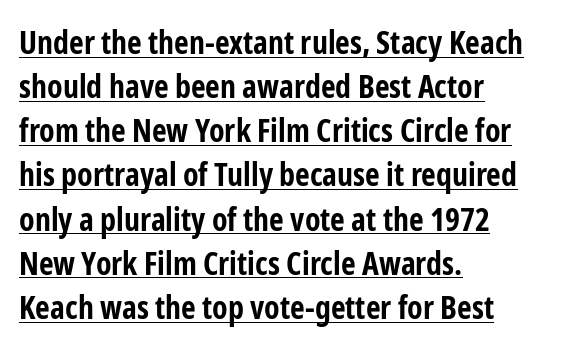
Q: Is the text bold? A: Yes.
Q: Is the text italic (slanted)? A: No, it is upright.
Q: Is the typeface a serif or a sans-serif typeface? A: Sans-serif.
Q: Is the text underlined? A: Yes.
Q: How is the paragraph aligned? A: Left-aligned.
Q: Is the spacing between letters normal or unusually wide? A: Normal.
Q: Is the spacing between lines tight, normal or loose? A: Normal.
Q: Width (condensed, normal, or wide)? A: Condensed.
Q: Stroke contrast? A: Low.
Q: x-height? A: Medium.
Q: Monospaced? A: No.
